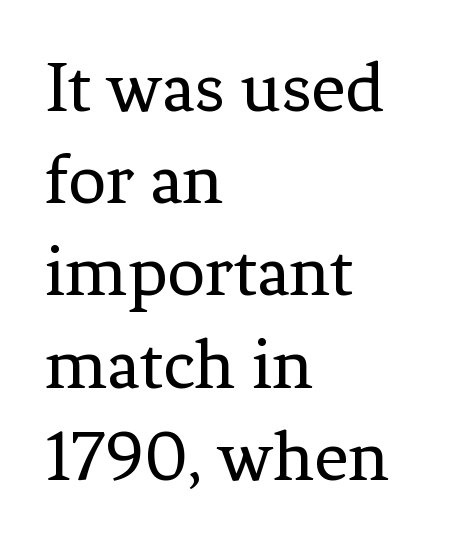
{"serif": "yes", "italic": "no", "bold": "no", "weight": "regular", "width": "normal", "stroke_contrast": "low", "x_height": "medium", "monospaced": "no", "underline": "no", "align": "left", "line_spacing_ratio": 1.23, "letter_spacing": "normal", "letter_spacing_em": 0.0, "glyph_px": 75}
